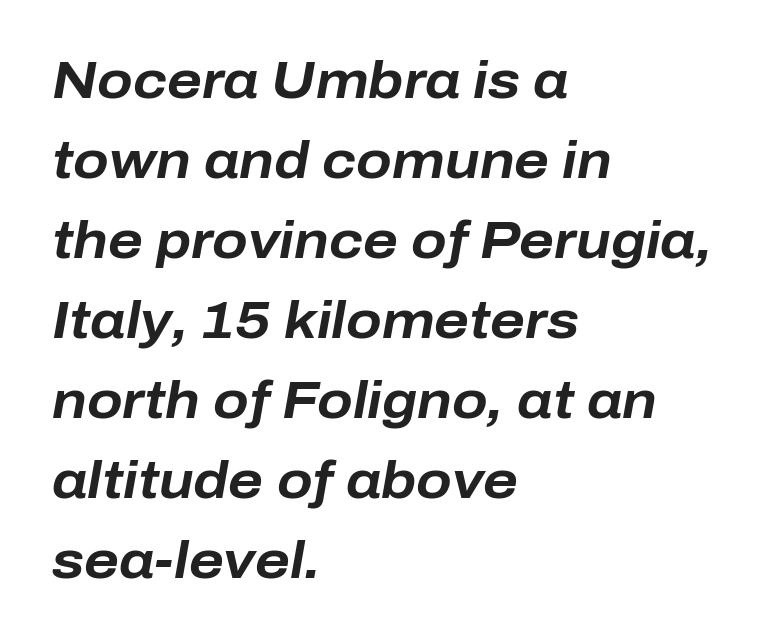
Q: Is the text bold? A: Yes.
Q: Is the text italic (slanted)? A: Yes, it leans right by about 10 degrees.
Q: Is the text underlined? A: No.
Q: How is the paragraph aligned? A: Left-aligned.
Q: Is the spacing between letters normal or unusually wide? A: Normal.
Q: Is the spacing between lines tight, normal or loose? A: Normal.
Q: Width (condensed, normal, or wide)? A: Normal.
Q: Stroke contrast? A: Low.
Q: x-height? A: Medium.
Q: Monospaced? A: No.
